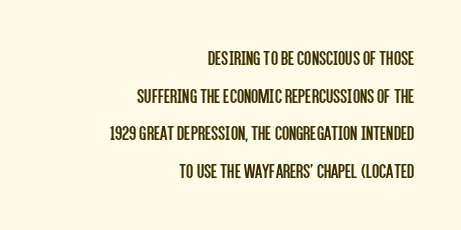
The image shows 21 px text type, upright; set right-aligned, line spacing 1.79x, normal letter spacing, not underlined.
